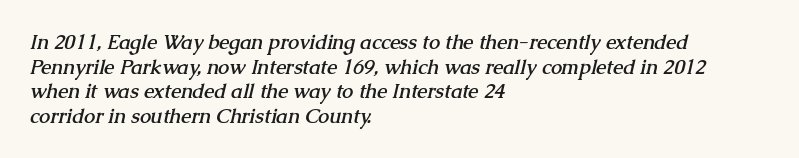
Notice how thick the strokes are: this is what a full bold looks like. Rule under the text: the space is simply empty. Standard letterfit; no display-style spreading of the glyphs. In CSS terms this would be text-align: left.
